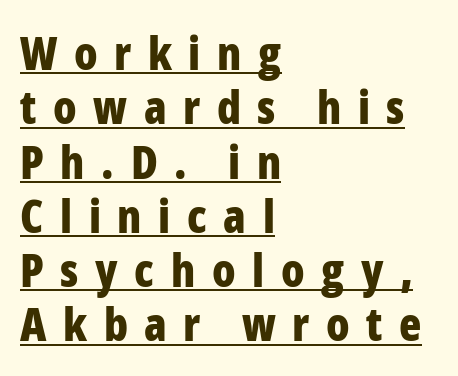
Q: Is the text bold? A: Yes.
Q: Is the text italic (slanted)? A: No, it is upright.
Q: Is the typeface a serif or a sans-serif typeface? A: Sans-serif.
Q: Is the text underlined? A: Yes.
Q: How is the paragraph aligned? A: Left-aligned.
Q: Is the spacing between letters normal or unusually wide? A: Unusually wide.
Q: Width (condensed, normal, or wide)? A: Condensed.
Q: Stroke contrast? A: Low.
Q: x-height? A: Medium.
Q: Monospaced? A: No.
